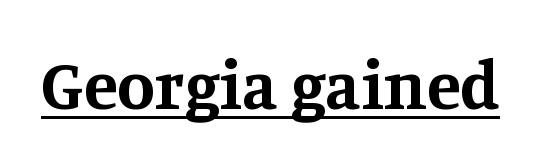
Varying glyph widths throughout — classic text-font behaviour. Letter spacing: default. A typesetter would label this face a serif. Nope, not italic — everything's standing straight. Notice how a bar underscores the lettering throughout.
